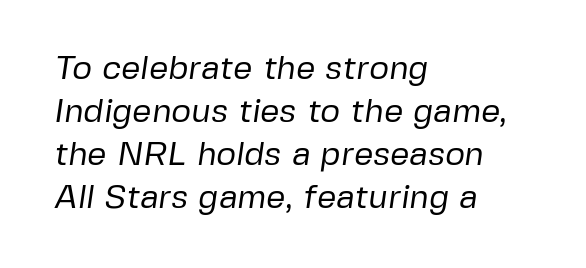
The image shows 34 px regular-weight sans-serif type; set left-aligned, normal line spacing (1.26x), normal letter spacing, not underlined; low stroke contrast and a medium x-height.
